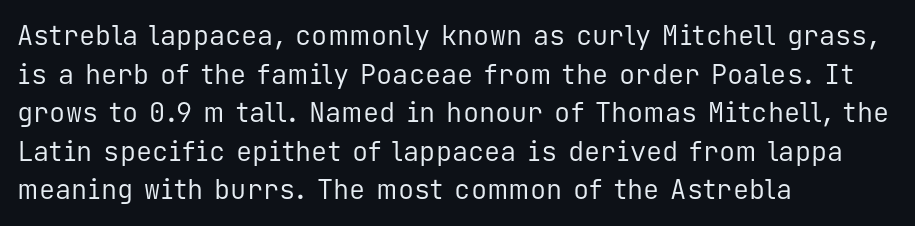
Stroke thickness stays within the range of a standard reading face or lighter. Notice how descenders clear the ascenders below comfortably — that's standard leading. There is no visible air inserted between adjacent glyphs. Casual observation: everything's shoved over to the left. The specimen omits any rule beneath the text block's lines. The letters stand straight up with perfectly vertical stems.
